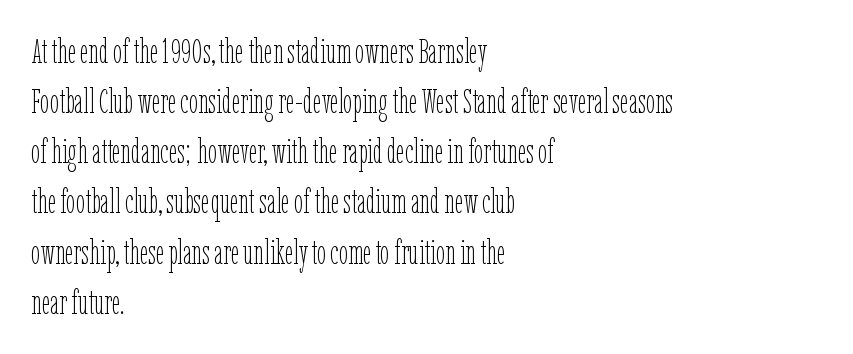
Nope, not italic — everything's standing straight. The passage shown is not bold in any degree. Summary of vertical rhythm: regular, with standard interline spacing. Compared with typical body copy, the letter spacing here is the same. The strip under each line holds only bare page. Layout note: lines flush left.
